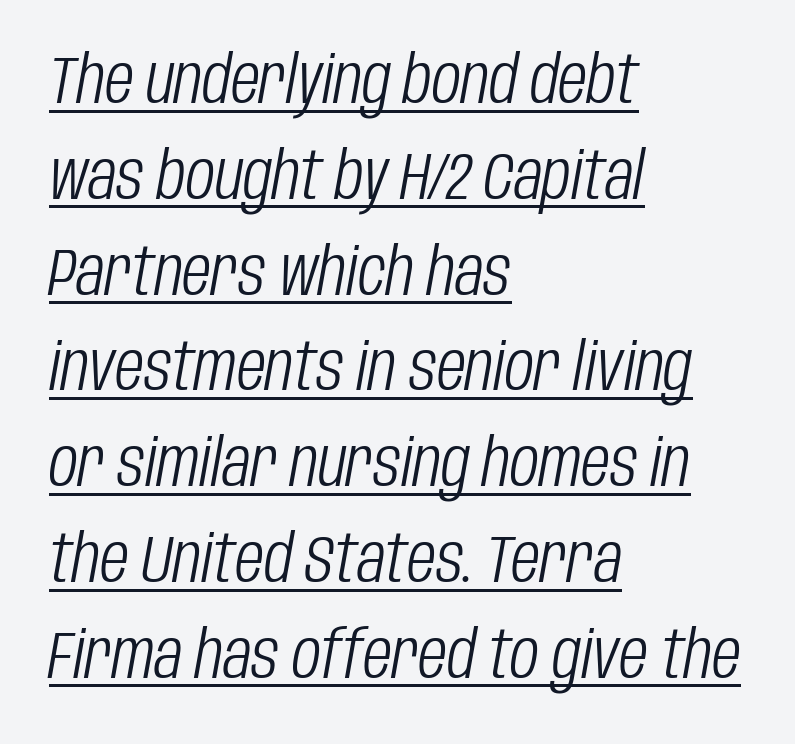
The face used here is rendered with its standard letterfit. What decoration does the sample have? An underline. The passage shown is not bold in any degree. Typeset ragged right — the left edge is the straight one. Whoever set this chose a conventional vertical rhythm.
